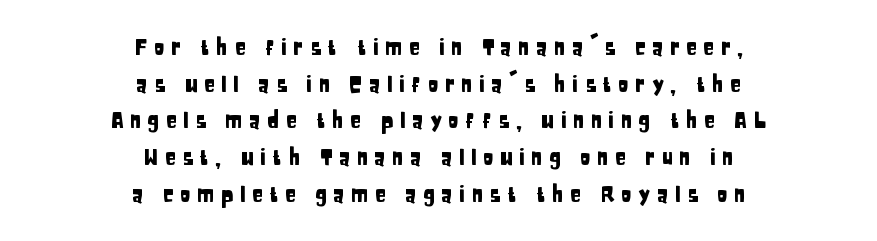
The image shows 22 px text type, upright; set centered, normal line spacing (1.67x), unusually wide letter spacing (+0.29 em), not underlined.
